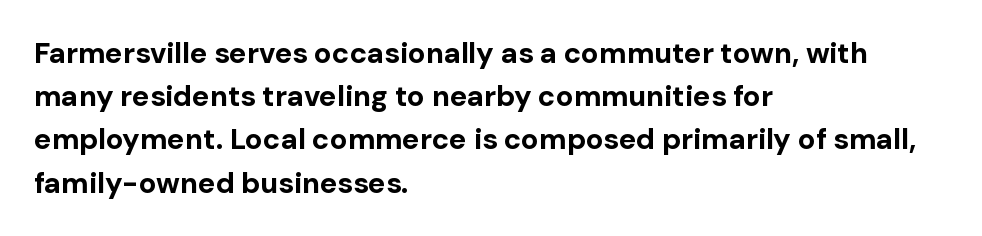
Q: Is the text bold? A: Yes.
Q: Is the text italic (slanted)? A: No, it is upright.
Q: Is the typeface a serif or a sans-serif typeface? A: Sans-serif.
Q: Is the text underlined? A: No.
Q: How is the paragraph aligned? A: Left-aligned.
Q: Is the spacing between letters normal or unusually wide? A: Normal.
Q: Is the spacing between lines tight, normal or loose? A: Normal.
Q: Width (condensed, normal, or wide)? A: Normal.
Q: Stroke contrast? A: Low.
Q: x-height? A: Medium.
Q: Monospaced? A: No.
